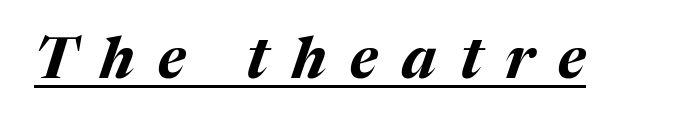
This sample has the flowing, uneven cadence of proportional lettering. These lines have a slow, spaced-out rhythm from letter to letter. These characters rest on top of a visible drawn line. Style check: oblique. Compared with an ordinary text face, these strokes are far heavier — a full bold.
